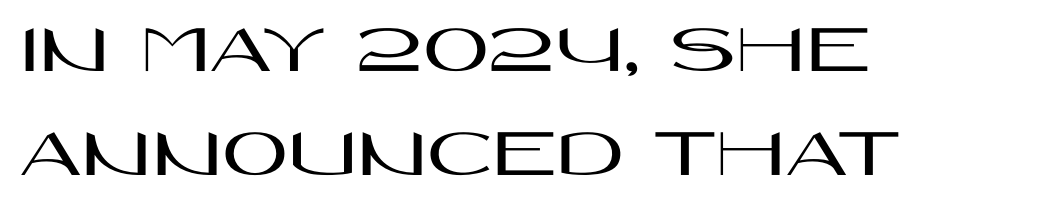
The image shows 72 px wide sans-serif type, upright; set left-aligned, normal line spacing (1.44x), normal letter spacing, not underlined; high stroke contrast and a large x-height.
